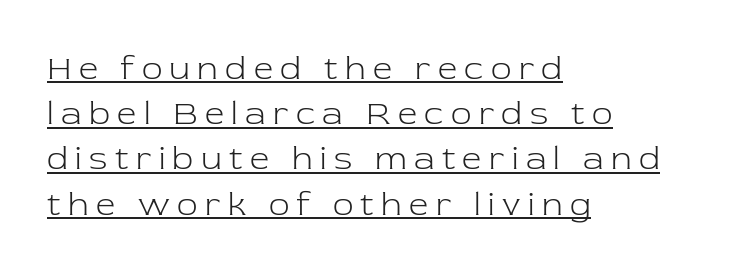
The rows are spaced the way most documents space them. These lines are rendered in a variable-pitch font. The tracking reads as deliberately expanded to a designer's eye. The typesetting does not lean heavy: it is not bold. The setting favours the left margin, as ordinary paragraphs usually do.
